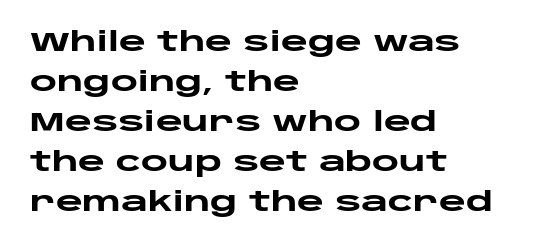
The letterforms sit shoulder to shoulder at normal distance. If you measured baseline to baseline, you'd find a middling distance. The specimen omits any rule beneath the text block's lines. These lines stack with their left ends in a neat column.
